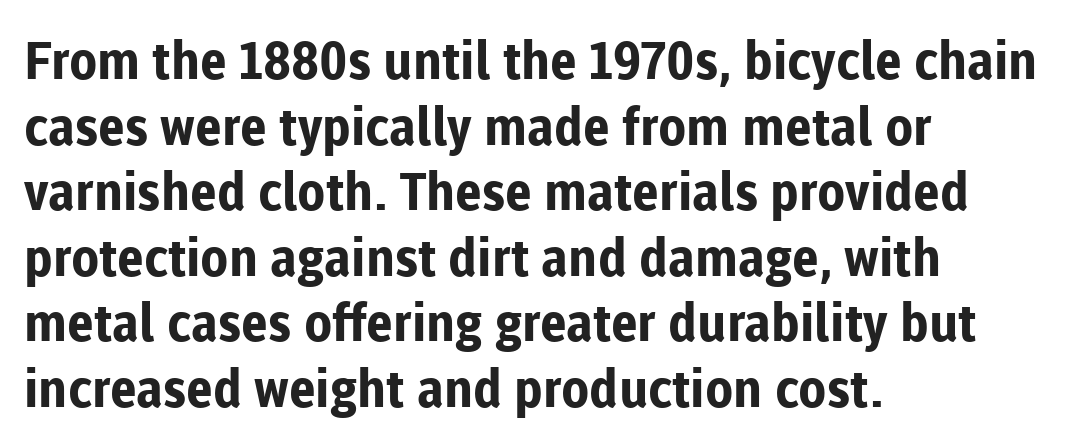
Q: Is the text bold? A: Yes.
Q: Is the text italic (slanted)? A: No, it is upright.
Q: Is the typeface a serif or a sans-serif typeface? A: Sans-serif.
Q: Is the text underlined? A: No.
Q: How is the paragraph aligned? A: Left-aligned.
Q: Is the spacing between letters normal or unusually wide? A: Normal.
Q: Is the spacing between lines tight, normal or loose? A: Normal.
Q: Width (condensed, normal, or wide)? A: Normal.
Q: Stroke contrast? A: Low.
Q: x-height? A: Medium.
Q: Monospaced? A: No.
